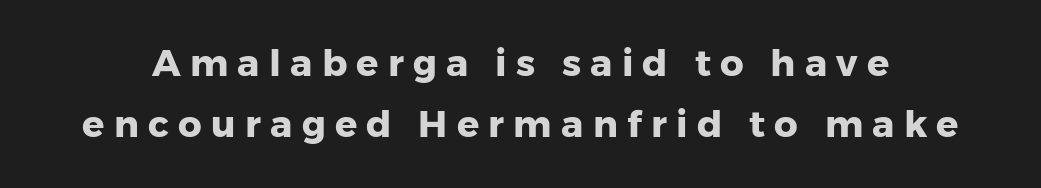
This rendering widens character spacing well past its baseline value. A full-strength bold gives these letters their thick strokes. Type style note: lacks serifs. Leading matches the norm, producing a regular column. Every stem runs plumb, perpendicular to the baseline. Lines of text with bare space underneath.
